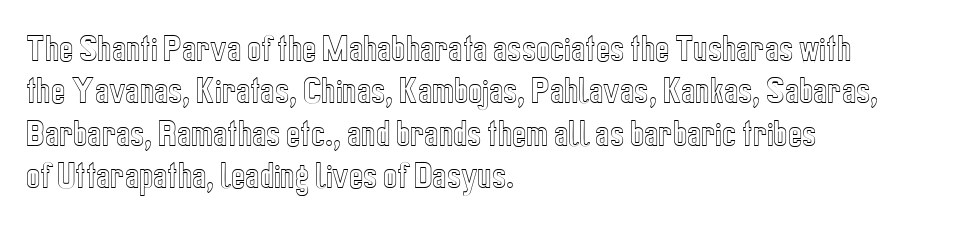
A roman cut, with each character standing at attention. In CSS terms this would be text-align: left. These lines are rendered in a variable-pitch font. Does extra space separate the letters? No, they use regular spacing. Underlining? Definitely not there.
